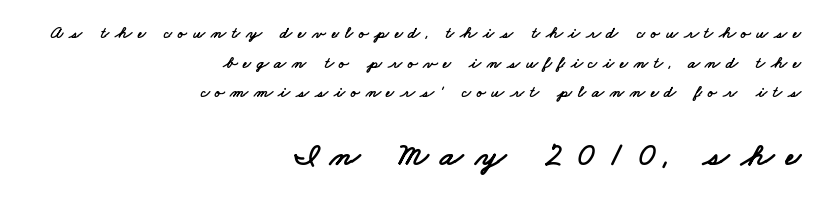
{"serif": "no", "width": "wide", "stroke_contrast": "low", "x_height": "small", "monospaced": "no", "underline": "no", "align": "right", "line_spacing_ratio": 1.75, "letter_spacing": "wide", "letter_spacing_em": 0.34, "larger_block": "second", "size_ratio": 2.0, "glyph_px": 34}
